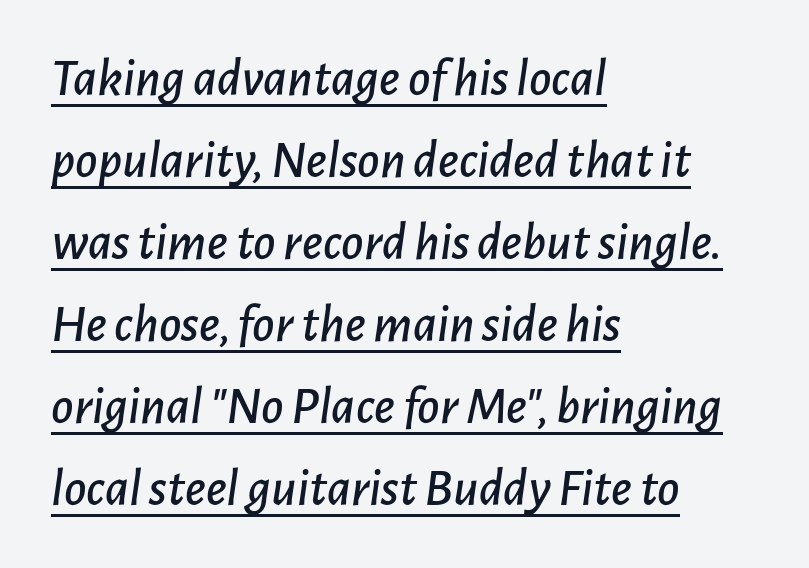
A typographer would call this underscored text. There's an unmistakable incline to the writing here. This rendering uses left alignment, leaving the right contour irregular. Rows of type keep a routine distance in the vertical direction.
